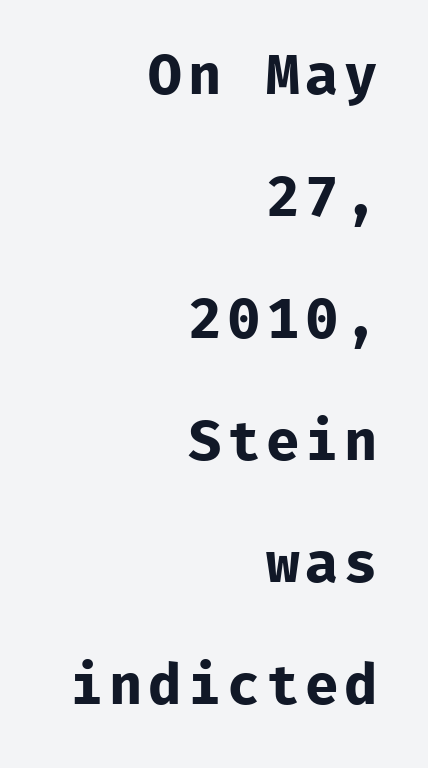
{"serif": "no", "italic": "no", "bold": "yes", "weight": "bold", "width": "normal", "stroke_contrast": "low", "x_height": "medium", "monospaced": "yes", "underline": "no", "align": "right", "line_spacing": "loose", "line_spacing_ratio": 2.18, "glyph_px": 56}
